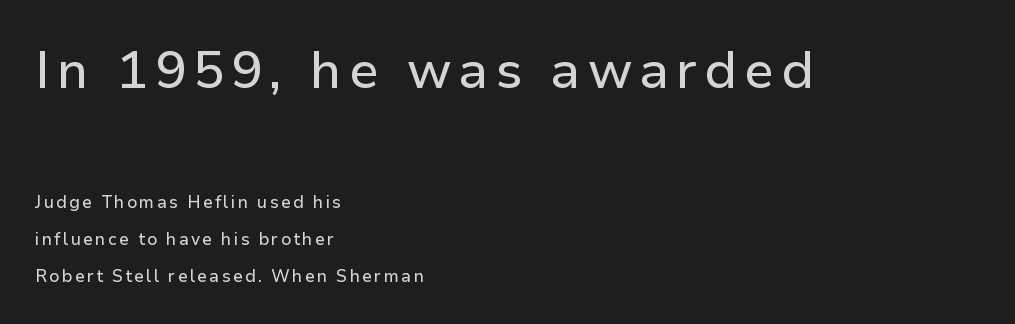
The rendering anchors every line to the left-hand side. Each letter keeps its own natural width here, so spacing adapts to shape. Unlike italic type, these characters show no tilt at all. The baseline area is clear. Reading down the column, the eye jumps a long way to each next line.
